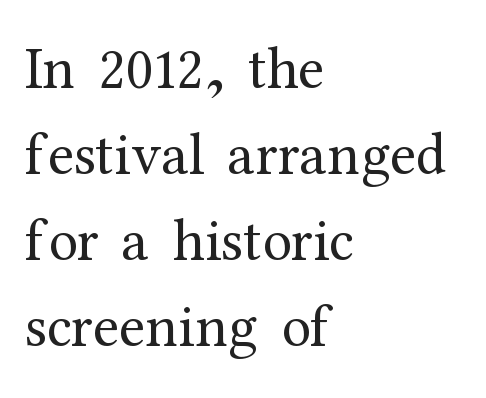
{"serif": "yes", "italic": "no", "bold": "no", "weight": "regular", "width": "normal", "stroke_contrast": "medium", "x_height": "medium", "monospaced": "no", "underline": "no", "align": "left", "line_spacing": "normal", "line_spacing_ratio": 1.46, "letter_spacing": "normal", "letter_spacing_em": 0.0, "glyph_px": 59}
